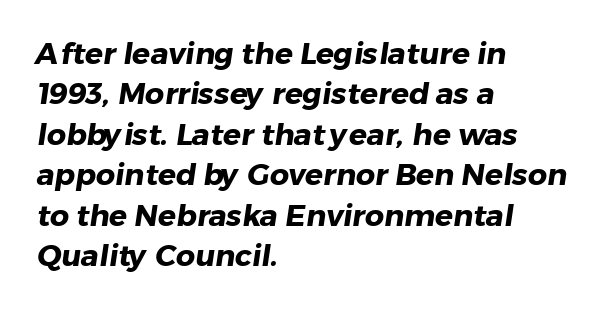
Q: Is the text bold? A: Yes.
Q: Is the typeface a serif or a sans-serif typeface? A: Sans-serif.
Q: Is the text underlined? A: No.
Q: How is the paragraph aligned? A: Left-aligned.
Q: Is the spacing between letters normal or unusually wide? A: Normal.
Q: Is the spacing between lines tight, normal or loose? A: Normal.
Q: Width (condensed, normal, or wide)? A: Normal.
Q: Stroke contrast? A: Low.
Q: x-height? A: Medium.
Q: Monospaced? A: No.
